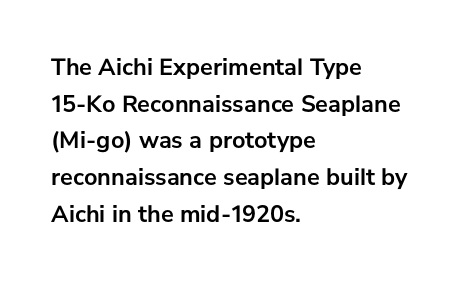
The image shows 24 px bold type, upright; set left-aligned, normal line spacing (1.53x), normal letter spacing, not underlined.
